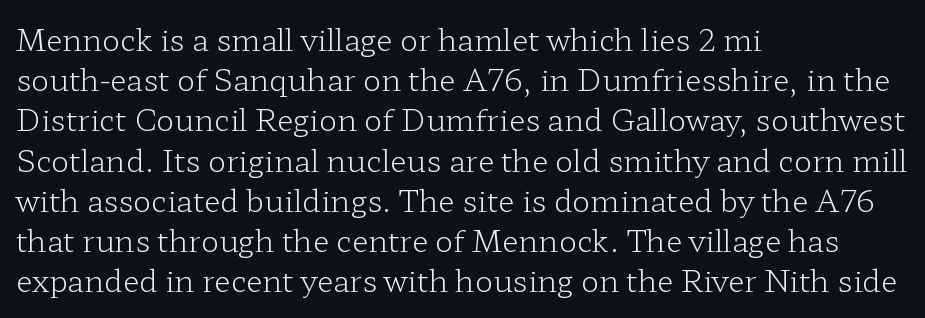
The image shows 30 px light, wide serif type, upright; set left-aligned, normal line spacing (1.34x), normal letter spacing, not underlined; low stroke contrast and a medium x-height.
